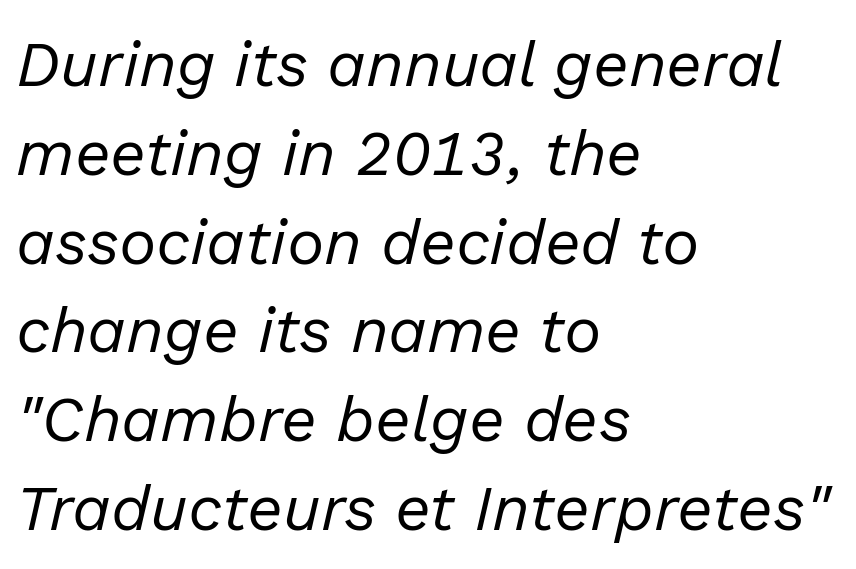
Q: Is the text bold? A: No.
Q: Is the text italic (slanted)? A: Yes, it leans right by about 13 degrees.
Q: Is the text underlined? A: No.
Q: How is the paragraph aligned? A: Left-aligned.
Q: Is the spacing between letters normal or unusually wide? A: Normal.
Q: Is the spacing between lines tight, normal or loose? A: Normal.
Q: Width (condensed, normal, or wide)? A: Normal.
Q: Stroke contrast? A: Low.
Q: x-height? A: Medium.
Q: Monospaced? A: No.
